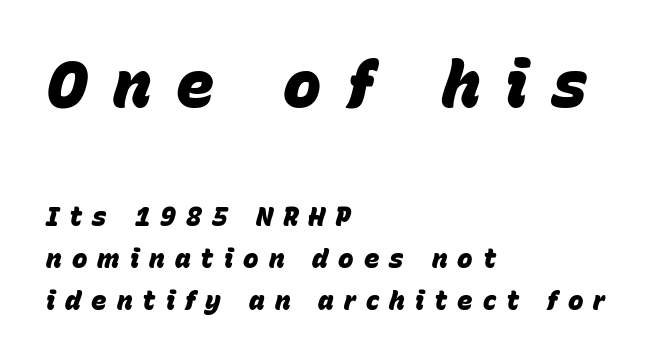
The image shows 64 px heavy type, italic (leaning right); set left-aligned, normal line spacing (1.62x), unusually wide letter spacing (+0.39 em), not underlined; the first (top) block is 2.46x larger; low stroke contrast and a large x-height.
